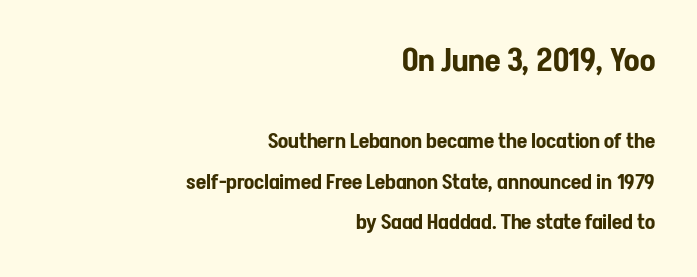
Clear beneath every line of the passage. The initial chunk of copy outweighs the following chunk in type size. Successive baselines arrive slowly, with a big drop between each. These lines are set flush right with a ragged left edge. Font category for this specimen: sans-serif. Quick note: not italic, upright.
